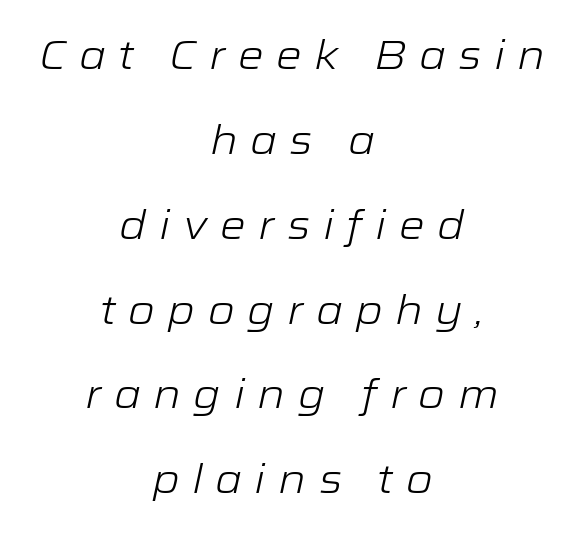
The image shows 41 px light, wide type, italic (leaning right); set centered, loose line spacing (2.07x), unusually wide letter spacing (+0.3 em), not underlined; low stroke contrast and a medium x-height.
